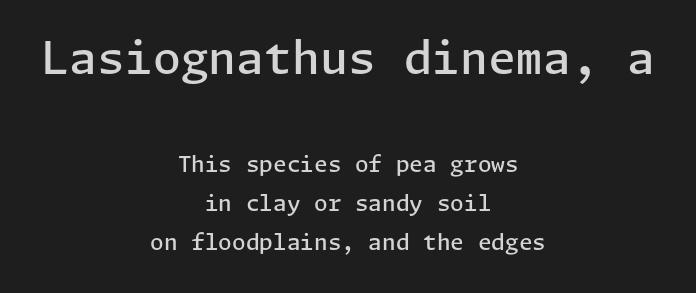
The area under the type is left untouched. The designer gave the opening block more size than the closing block. Designer's note — italics off, roman on. The designer went with a sans here, leaving each stem footless. Each line is balanced around a shared central axis. The horizontal fit of the characters is conventional and even.
